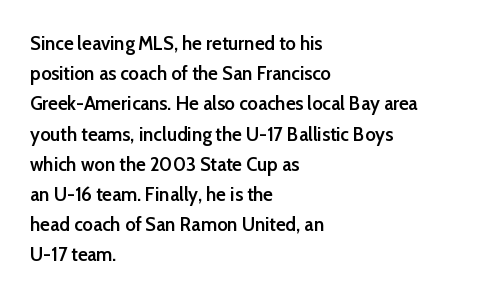
{"italic": "no", "bold": "semi", "underline": "no", "align": "left", "line_spacing": "normal", "line_spacing_ratio": 1.51, "letter_spacing": "normal", "letter_spacing_em": 0.0, "glyph_px": 20}
